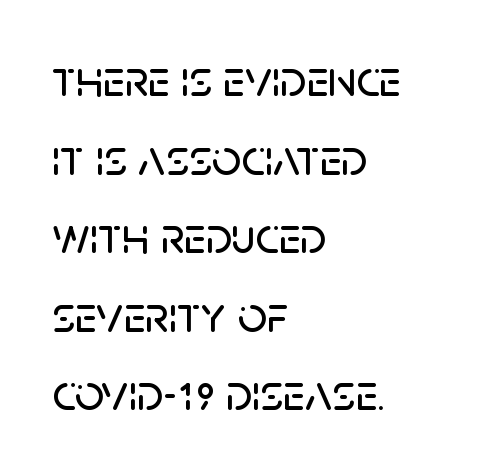
Default kerning and tracking; the words read as compact shapes. These lines are rendered in a variable-pitch font. To sum up the face: it is a sans, with no serifs. The text block is weighted toward the left margin, trailing off unevenly rightward. The axis of the letterforms is exactly vertical.
